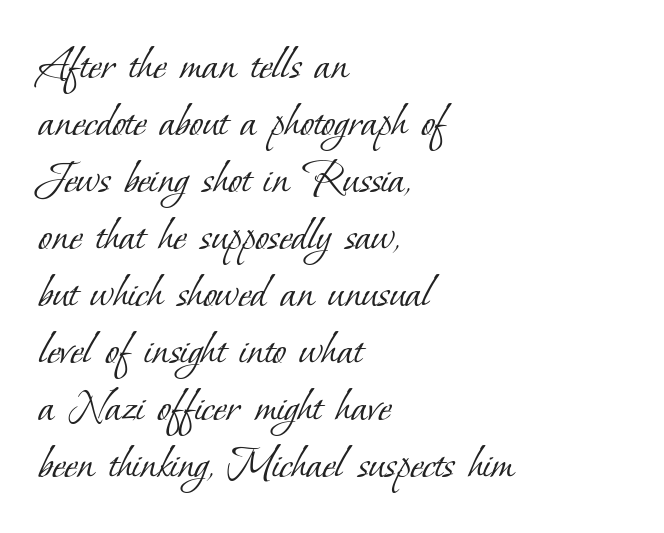
Q: Is the text bold? A: No.
Q: Is the typeface a serif or a sans-serif typeface? A: Serif.
Q: Is the text underlined? A: No.
Q: How is the paragraph aligned? A: Left-aligned.
Q: Is the spacing between letters normal or unusually wide? A: Normal.
Q: Is the spacing between lines tight, normal or loose? A: Tight.
Q: Width (condensed, normal, or wide)? A: Normal.
Q: Stroke contrast? A: Low.
Q: x-height? A: Small.
Q: Monospaced? A: No.
